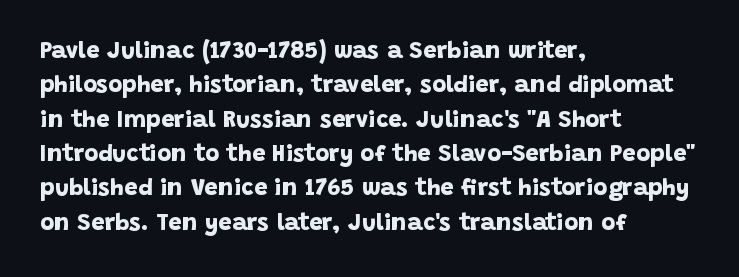
{"bold": "yes", "underline": "no", "align": "left", "line_spacing": "normal", "line_spacing_ratio": 1.43, "letter_spacing": "normal", "letter_spacing_em": 0.0, "glyph_px": 24}
